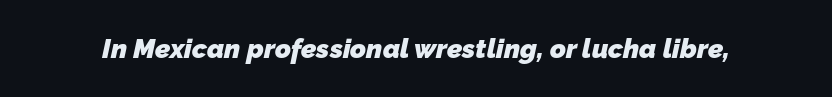
Thick stems and heavy bowls — unmistakably bold. The specimen omits any rule beneath the text block's lines. How are the letters spaced? Ordinarily, with no added tracking.
